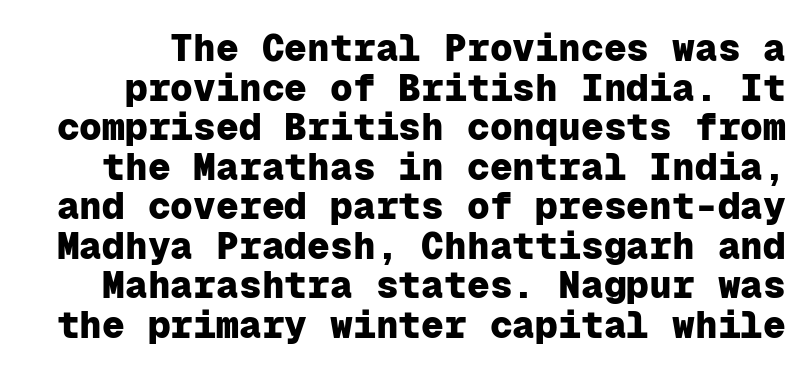
I'd describe the lettering as bold — thick and assertive. What kind of face is this? One without serifs — a sans. Closely set lines give the paragraph a compact silhouette. The typography opts for an upright posture over an oblique one.
